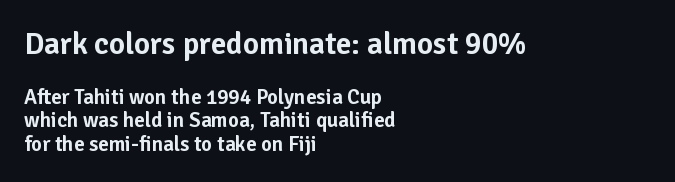
{"serif": "no", "italic": "no", "width": "normal", "stroke_contrast": "low", "x_height": "medium", "monospaced": "no", "underline": "no", "align": "left", "line_spacing": "tight", "line_spacing_ratio": 1.12, "letter_spacing": "normal", "letter_spacing_em": 0.0, "larger_block": "first", "size_ratio": 1.48, "glyph_px": 31}
